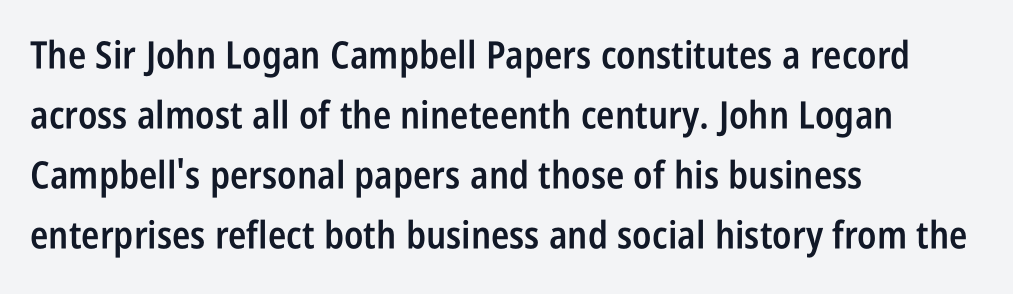
Honestly, the row spacing looks completely unremarkable. These lines are rendered in a variable-pitch font. Quick note: not italic, upright. Letter spacing: default. A somewhat darkened texture: the type is semibold rather than bold.
